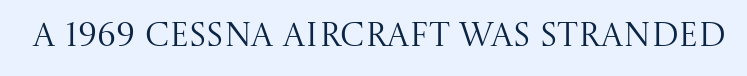
The image shows 33 px regular-weight serif type, upright; set normal letter spacing, not underlined; medium stroke contrast and a large x-height.
